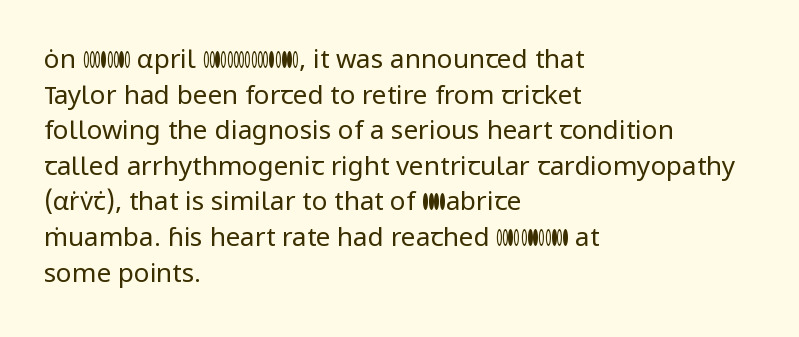
The image shows 26 px text type, upright; set left-aligned, normal line spacing (1.37x), normal letter spacing, not underlined.
